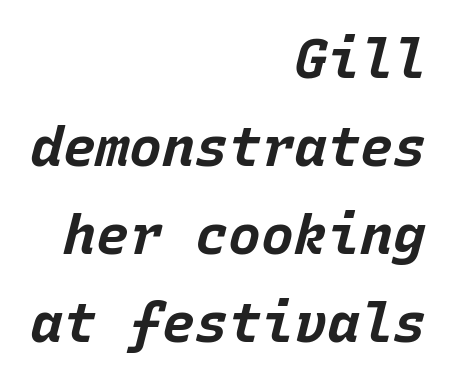
{"italic": "yes", "lean": "right", "slant_degrees": 15, "bold": "yes", "weight": "bold", "width": "normal", "stroke_contrast": "low", "x_height": "large", "monospaced": "yes", "underline": "no", "align": "right", "line_spacing": "normal", "line_spacing_ratio": 1.6, "letter_spacing": "normal", "letter_spacing_em": 0.0, "glyph_px": 55}
